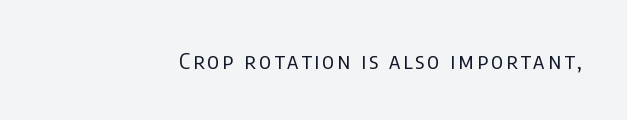
The specimen reads as upright at a glance. The face looks like a standard text weight, possibly lighter. Nobody drew a line under any word here.
